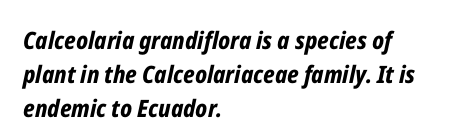
{"italic": "yes", "lean": "right", "slant_degrees": 12, "bold": "yes", "underline": "no", "align": "left", "line_spacing": "normal", "line_spacing_ratio": 1.42, "letter_spacing": "normal", "letter_spacing_em": 0.0, "glyph_px": 24}
